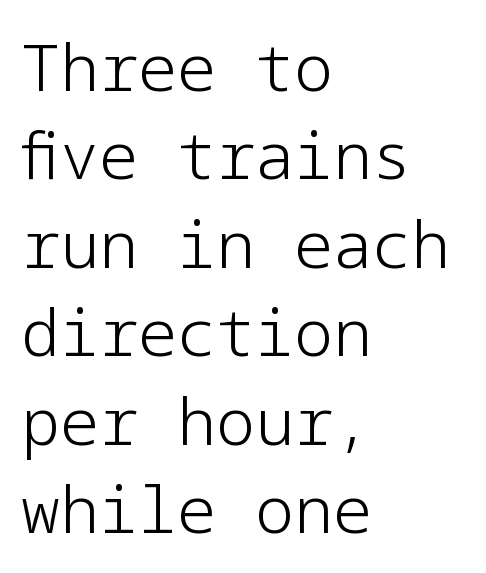
Descenders are the only things crossing below the line. Nothing sits at the stroke ends, so this counts as sans-serif. Compared with a centered layout, this one pins lines to the left instead. Style check: upright.
